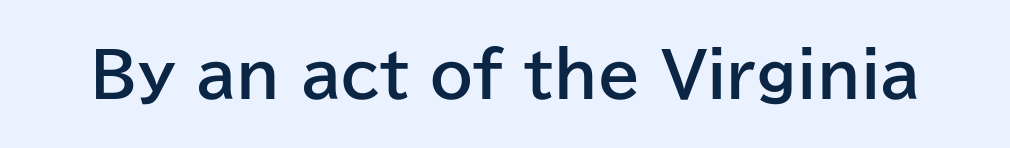
The image shows 61 px bold sans-serif type, upright; set normal letter spacing, not underlined; low stroke contrast and a medium x-height.
